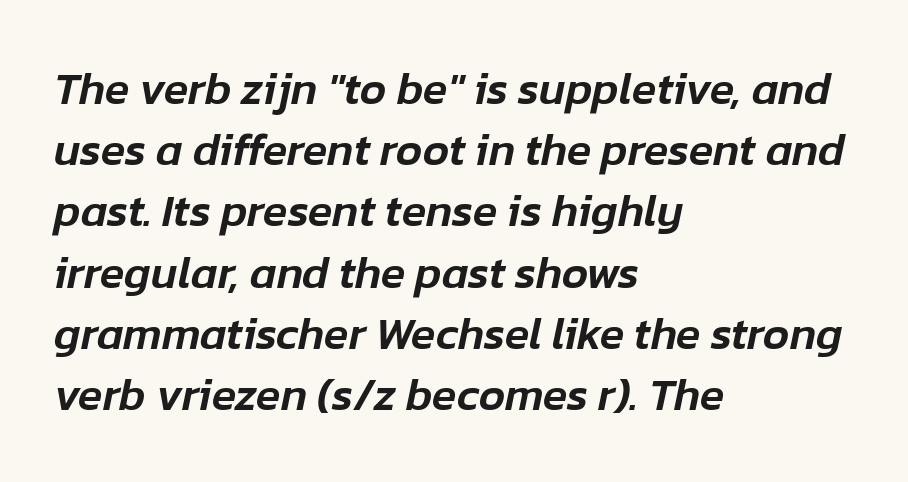
{"italic": "yes", "lean": "right", "slant_degrees": 12, "width": "normal", "stroke_contrast": "low", "x_height": "medium", "monospaced": "no", "underline": "no", "align": "left", "line_spacing": "normal", "line_spacing_ratio": 1.36, "letter_spacing": "normal", "letter_spacing_em": 0.0, "glyph_px": 45}
